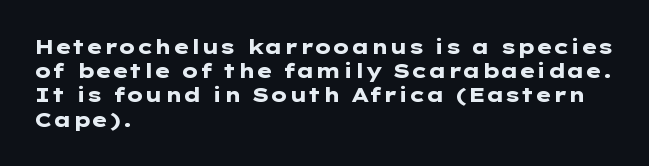
The image shows 20 px bold type, upright; set left-aligned, line spacing 1.21x, normal letter spacing, not underlined.
